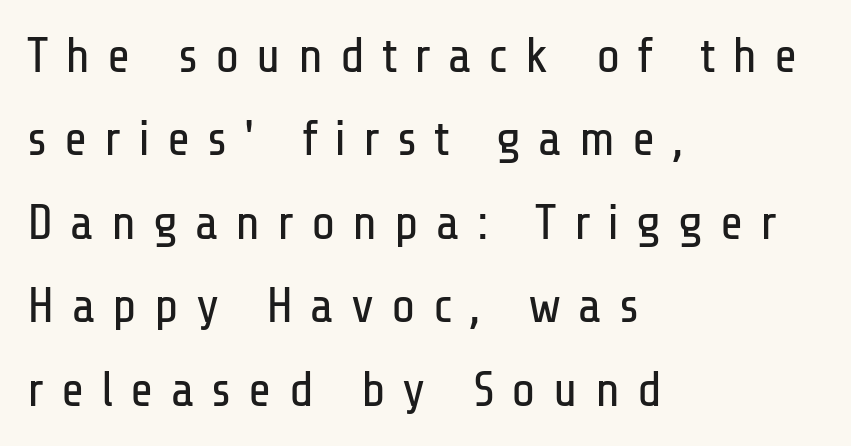
The font sits on the lighter half of the weight spectrum, regular included. The vertical gap from one line to the next is medium. Every character sits straight up, as roman type does. Glyph-to-glyph distance is far greater than everyday printed text. Notice how the passage keeps a crisp vertical edge on the left only.
